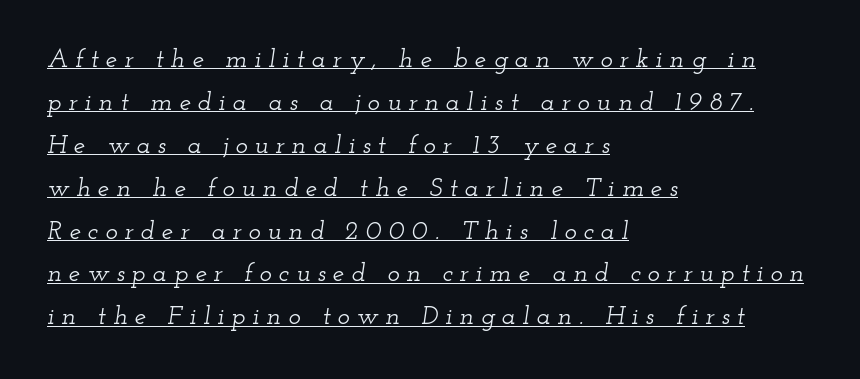
A normal amount of white space separates one row of letters from the next. In designer terms, the underline attribute is active on this setting. The font's italic variant was chosen for this text. Compared with typical body copy, the letter spacing here is much looser.
